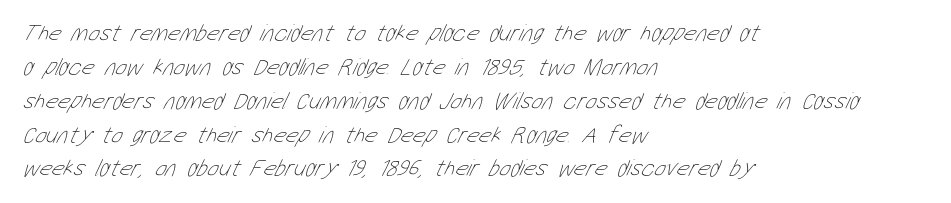
Q: Is the text bold? A: No.
Q: Is the text underlined? A: No.
Q: How is the paragraph aligned? A: Left-aligned.
Q: Is the spacing between letters normal or unusually wide? A: Normal.
Q: Is the spacing between lines tight, normal or loose? A: Normal.
